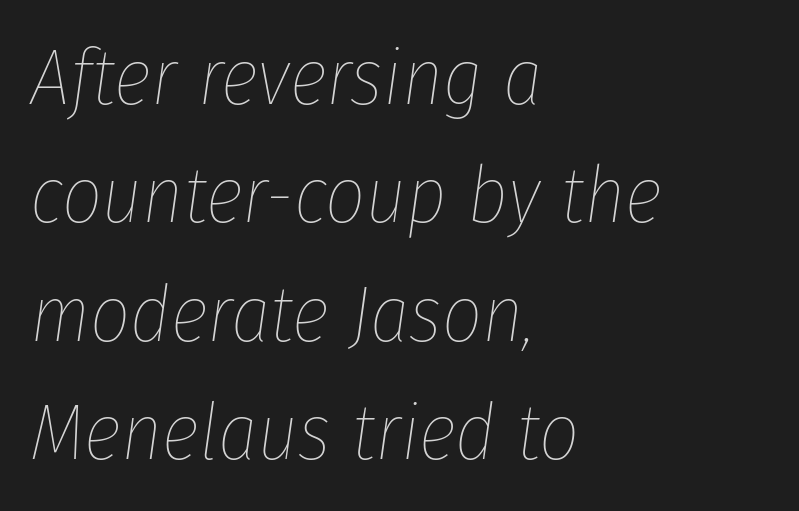
{"italic": "yes", "lean": "right", "slant_degrees": 8, "bold": "no", "weight": "thin", "width": "condensed", "stroke_contrast": "low", "x_height": "medium", "monospaced": "no", "underline": "no", "align": "left", "line_spacing": "normal", "line_spacing_ratio": 1.5, "letter_spacing": "normal", "letter_spacing_em": 0.0, "glyph_px": 79}
